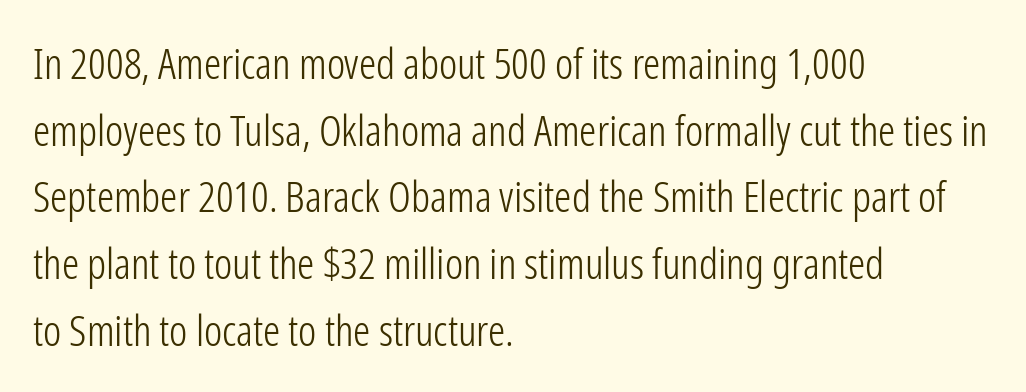
Q: Is the text bold? A: No.
Q: Is the text italic (slanted)? A: No, it is upright.
Q: Is the typeface a serif or a sans-serif typeface? A: Sans-serif.
Q: Is the text underlined? A: No.
Q: How is the paragraph aligned? A: Left-aligned.
Q: Is the spacing between letters normal or unusually wide? A: Normal.
Q: Is the spacing between lines tight, normal or loose? A: Normal.
Q: Width (condensed, normal, or wide)? A: Condensed.
Q: Stroke contrast? A: Low.
Q: x-height? A: Medium.
Q: Monospaced? A: No.
